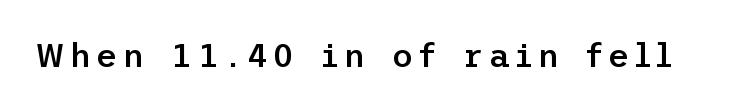
The type family on display is of the sans-serif kind. The area under the type is left untouched. These lines were composed using upright roman letters. Its strokes are somewhat broadened, the hallmark of semibold type.
